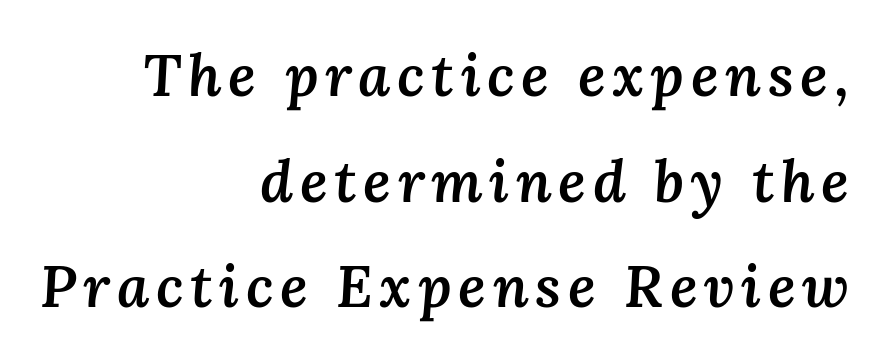
Q: Is the text bold? A: Semi-bold.
Q: Is the text italic (slanted)? A: Yes, it leans right by about 3 degrees.
Q: Is the text underlined? A: No.
Q: How is the paragraph aligned? A: Right-aligned.
Q: Width (condensed, normal, or wide)? A: Normal.
Q: Stroke contrast? A: Medium.
Q: x-height? A: Medium.
Q: Monospaced? A: No.
